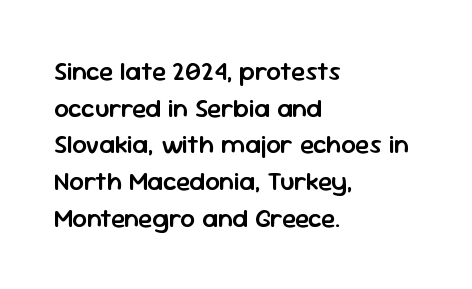
The image shows 26 px text type, upright; set left-aligned, normal line spacing (1.41x), normal letter spacing, not underlined.
